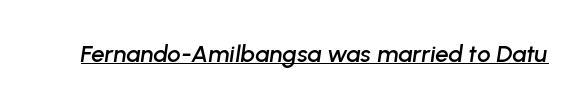
Q: Is the text italic (slanted)? A: Yes, it leans right by about 8 degrees.
Q: Is the text underlined? A: Yes.
Q: Is the spacing between letters normal or unusually wide? A: Normal.
